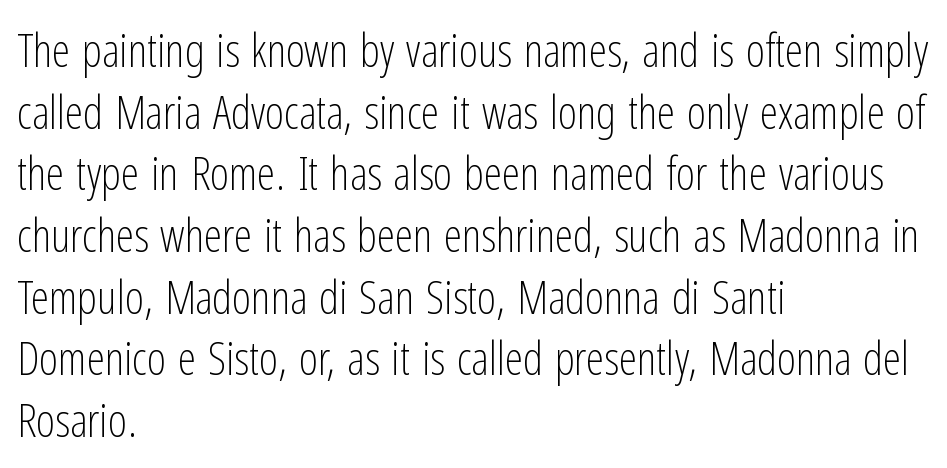
Here the glyphs are tracked normally, forming tight word shapes. The passage shown is typeset with a sans-serif family. The specimen omits any rule beneath the text block's lines. Ink coverage per letter is moderate at most. Interline gaps are of average width in this sample.
